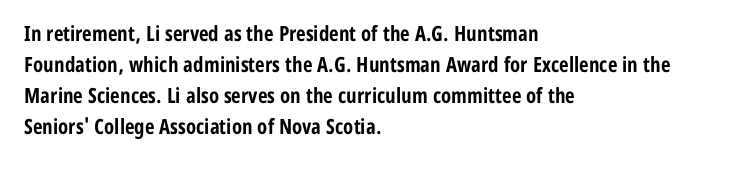
Q: Is the text bold? A: Yes.
Q: Is the text italic (slanted)? A: No, it is upright.
Q: Is the text underlined? A: No.
Q: How is the paragraph aligned? A: Left-aligned.
Q: Is the spacing between letters normal or unusually wide? A: Normal.
Q: Is the spacing between lines tight, normal or loose? A: Normal.
